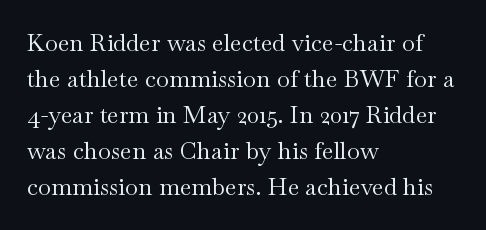
There is no visible air inserted between adjacent glyphs. The rendering anchors every line to the left-hand side. Counters stay open thanks to moderate or lighter strokes. Is there much room between lines? A standard amount, neither cramped nor airy. Type without underlining.
